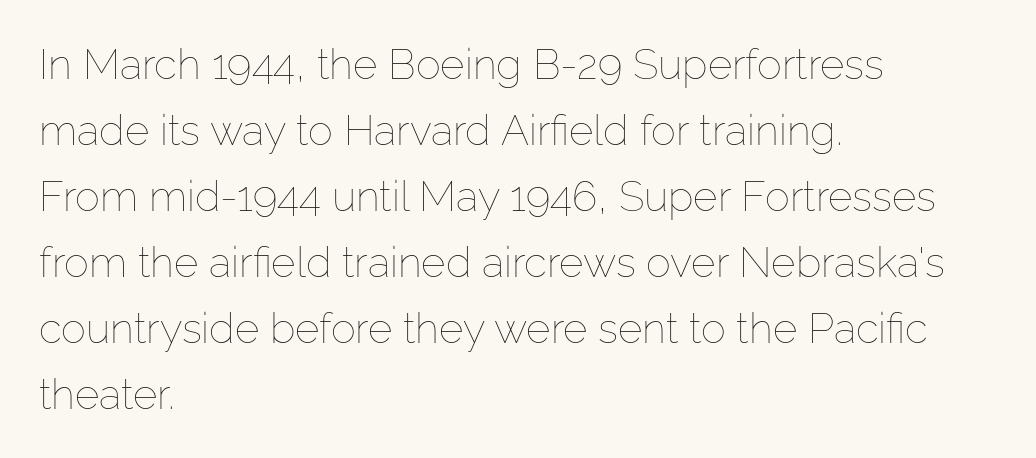
{"italic": "no", "bold": "no", "weight": "thin", "width": "normal", "stroke_contrast": "low", "x_height": "medium", "monospaced": "no", "underline": "no", "align": "left", "line_spacing": "normal", "line_spacing_ratio": 1.57, "letter_spacing": "normal", "letter_spacing_em": 0.0, "glyph_px": 42}
